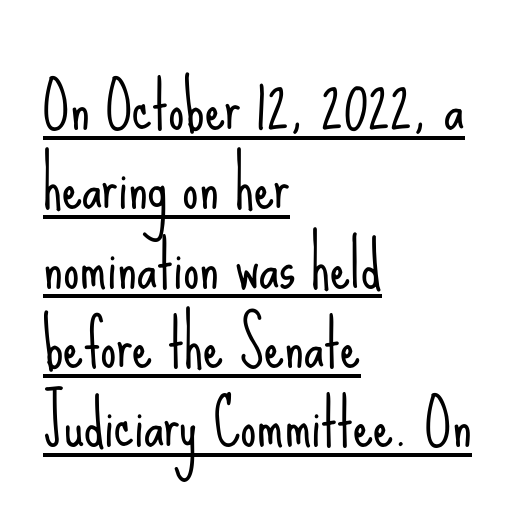
Here the designer chose a conventional face with non-uniform glyph widths. This is roman type, the default non-slanted kind. Note: no serifs on the glyphs. Compared with a typical body face, this is equally light or lighter still. This sample uses plain, unmodified letter spacing.
